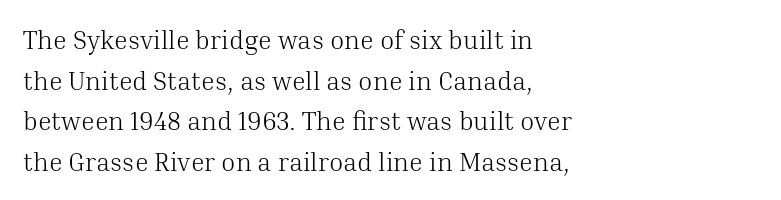
The zone under the glyphs is completely vacant. Letters have the restrained weight of plain body copy at most. Line beginnings align vertically; line endings do not. The gaps between neighbouring characters are ordinary and unremarkable.
